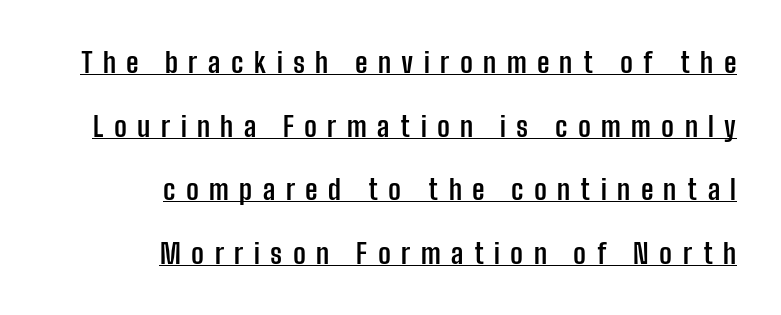
This rendering widens character spacing well past its baseline value. This is underlined copy, the kind a proofreader might mark for attention. This sample has the flowing, uneven cadence of proportional lettering. Letterform terminals end flat and unadorned throughout the passage. In CSS terms this would be text-align: right.
